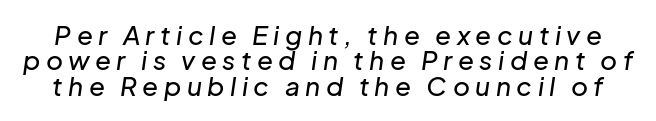
Characters are canted at an angle relative to the baseline's perpendicular. Beneath every word, the page is bare. A typesetter would call this heavily tracked-out type. Closely set lines give the paragraph a compact silhouette.
